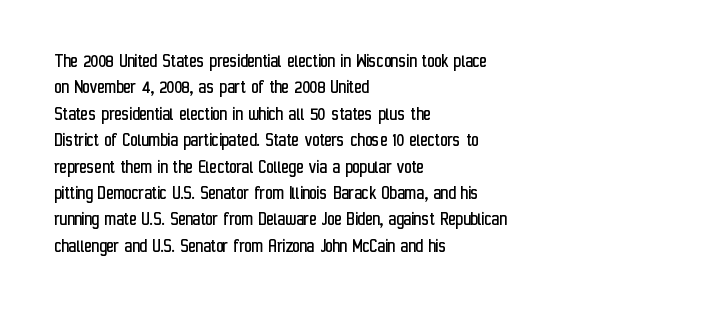
The image shows 20 px text type, upright; set left-aligned, normal line spacing (1.32x), normal letter spacing, not underlined.
